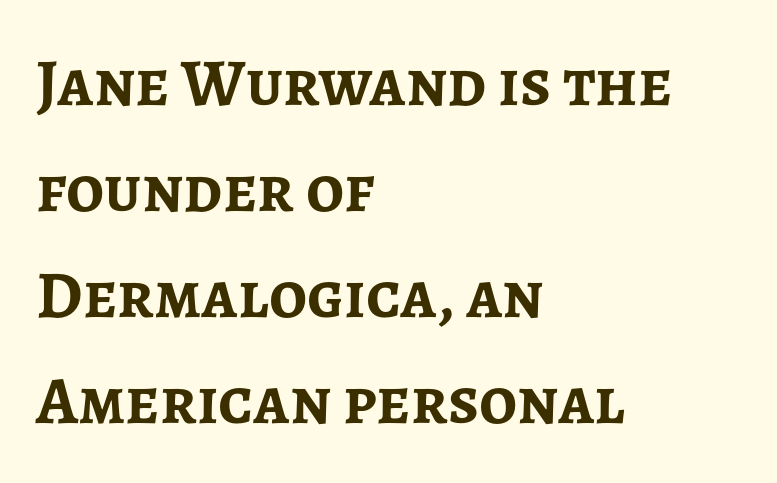
Q: Is the text bold? A: Yes.
Q: Is the text italic (slanted)? A: No, it is upright.
Q: Is the typeface a serif or a sans-serif typeface? A: Sans-serif.
Q: Is the text underlined? A: No.
Q: How is the paragraph aligned? A: Left-aligned.
Q: Is the spacing between letters normal or unusually wide? A: Normal.
Q: Is the spacing between lines tight, normal or loose? A: Normal.
Q: Width (condensed, normal, or wide)? A: Normal.
Q: Stroke contrast? A: Low.
Q: x-height? A: Medium.
Q: Monospaced? A: No.
